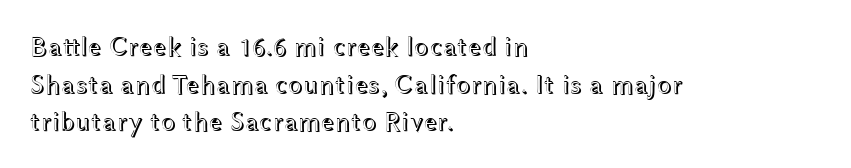
Q: Is the text italic (slanted)? A: No, it is upright.
Q: Is the text underlined? A: No.
Q: How is the paragraph aligned? A: Left-aligned.
Q: Is the spacing between letters normal or unusually wide? A: Normal.
Q: Is the spacing between lines tight, normal or loose? A: Normal.
